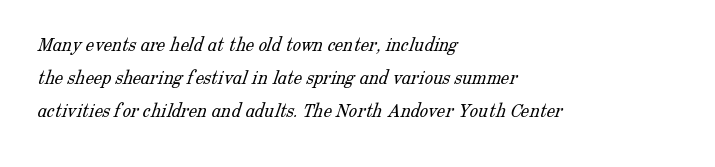
The image shows 21 px text type; set left-aligned, normal line spacing (1.57x), normal letter spacing, not underlined.
